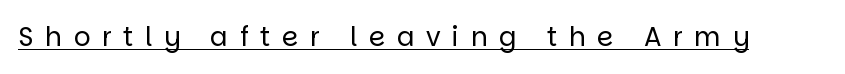
Q: Is the text bold? A: No.
Q: Is the text italic (slanted)? A: No, it is upright.
Q: Is the text underlined? A: Yes.
Q: Is the spacing between letters normal or unusually wide? A: Unusually wide.
